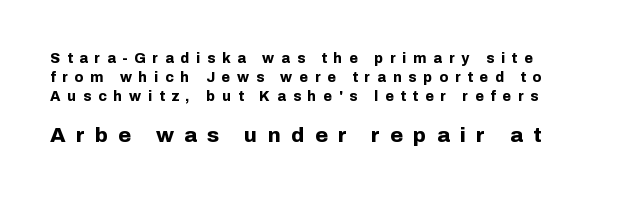
Q: Is the text bold? A: Yes.
Q: Is the text italic (slanted)? A: No, it is upright.
Q: Is the text underlined? A: No.
Q: Is the spacing between letters normal or unusually wide? A: Unusually wide.
Q: Is the spacing between lines tight, normal or loose? A: Normal.
Q: Which block of text is set in a larger size, the first (top) or the second (bottom)? A: The second (bottom) one.
